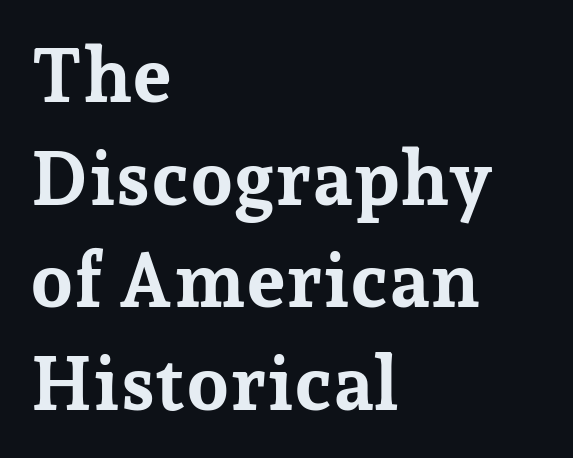
The image shows 76 px bold serif type, upright; set left-aligned, normal line spacing (1.35x), normal letter spacing, not underlined; low stroke contrast and a medium x-height.
